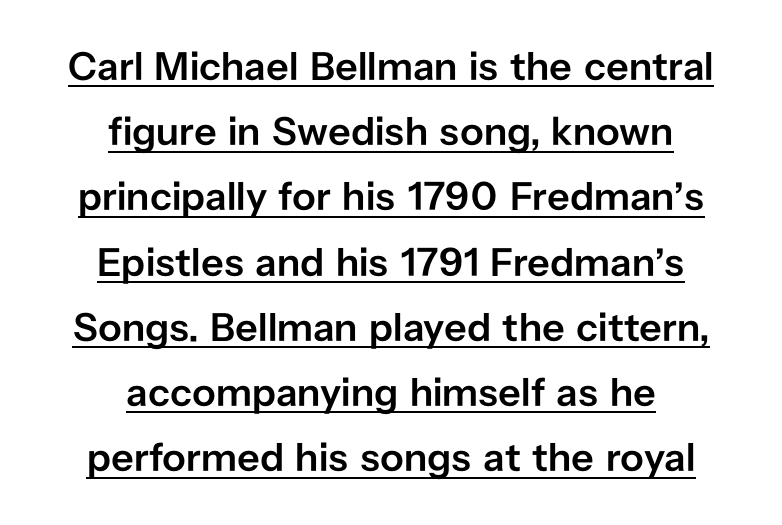
Q: Is the text bold? A: Semi-bold.
Q: Is the text italic (slanted)? A: No, it is upright.
Q: Is the typeface a serif or a sans-serif typeface? A: Sans-serif.
Q: Is the text underlined? A: Yes.
Q: How is the paragraph aligned? A: Centered.
Q: Is the spacing between letters normal or unusually wide? A: Normal.
Q: Is the spacing between lines tight, normal or loose? A: Normal.
Q: Width (condensed, normal, or wide)? A: Normal.
Q: Stroke contrast? A: Low.
Q: x-height? A: Medium.
Q: Monospaced? A: No.
